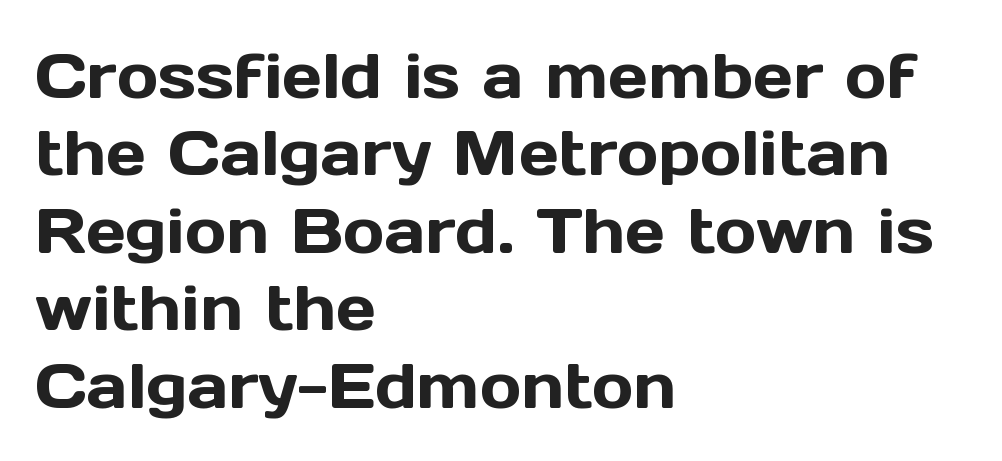
Observe the ordinary spacing: letters are neighbours, not strangers. A typesetter would call this proportional, since set widths differ per character. Horizontal alignment here is leftward, the default for most running prose. Does the lettering tilt? It doesn't — this is upright.
